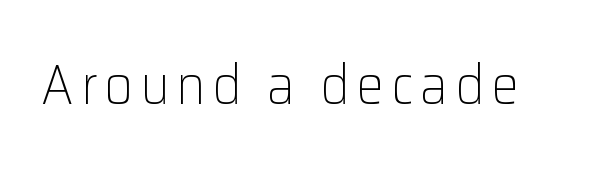
A typesetter would label this face a sans. Posture: upright roman. These lines are rendered in a variable-pitch font. Letters have the restrained weight of plain body copy at most. The baseline area is clear.
